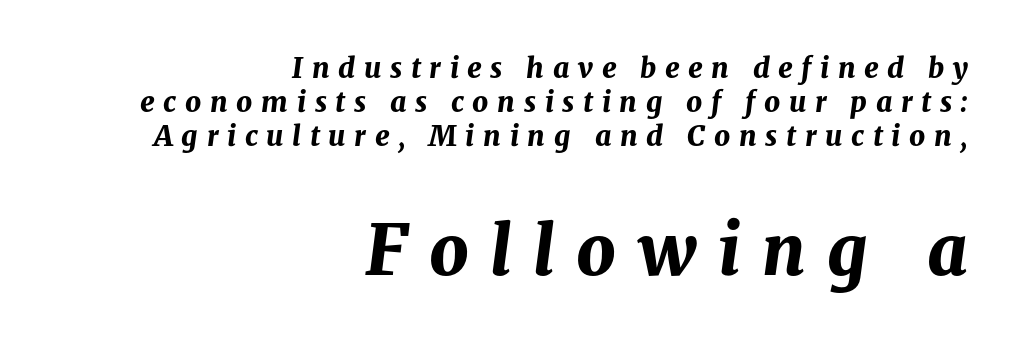
Reading down the block, your eye finds every line finishing at a fixed right position. You could not count columns in this text — the font is proportionally spaced. Summary of weight: heavy, a full bold. Quick note: italic. The space directly below the letters is spotless. Letter spacing: wide.
